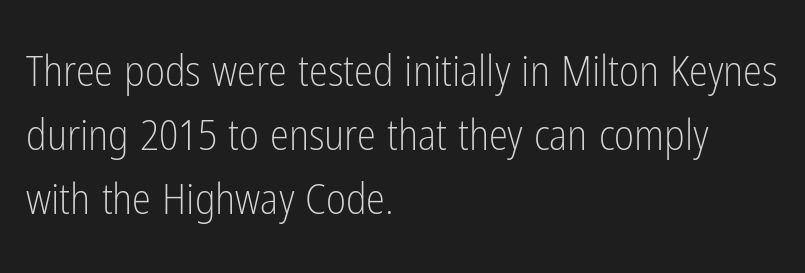
Q: Is the text bold? A: No.
Q: Is the text italic (slanted)? A: No, it is upright.
Q: Is the typeface a serif or a sans-serif typeface? A: Sans-serif.
Q: Is the text underlined? A: No.
Q: How is the paragraph aligned? A: Left-aligned.
Q: Is the spacing between letters normal or unusually wide? A: Normal.
Q: Is the spacing between lines tight, normal or loose? A: Normal.
Q: Width (condensed, normal, or wide)? A: Condensed.
Q: Stroke contrast? A: Low.
Q: x-height? A: Medium.
Q: Monospaced? A: No.
